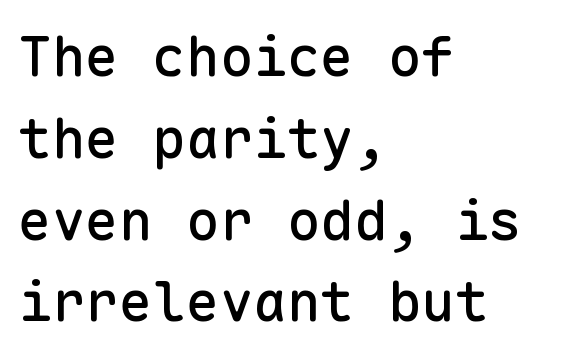
{"serif": "no", "italic": "no", "width": "normal", "stroke_contrast": "low", "x_height": "medium", "monospaced": "yes", "underline": "no", "align": "left", "line_spacing": "normal", "line_spacing_ratio": 1.46, "letter_spacing": "normal", "letter_spacing_em": 0.0, "glyph_px": 56}
